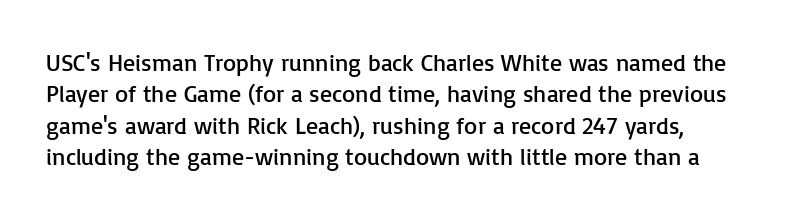
Q: Is the text bold? A: No.
Q: Is the text italic (slanted)? A: No, it is upright.
Q: Is the text underlined? A: No.
Q: Is the spacing between letters normal or unusually wide? A: Normal.
Q: Is the spacing between lines tight, normal or loose? A: Normal.
